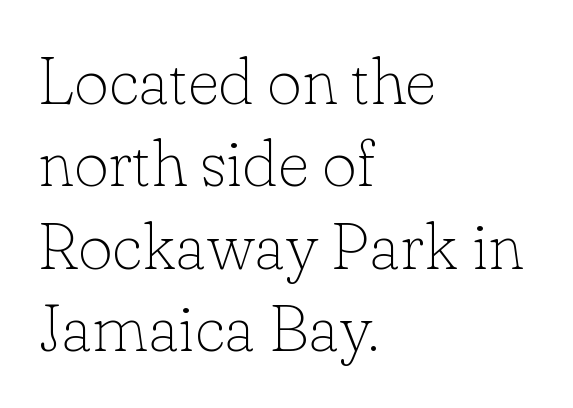
Varying glyph widths throughout — classic text-font behaviour. Here the glyphs are tracked normally, forming tight word shapes. Check the space under the baseline: it is left empty. A quiet, ordinary-to-light weight characterises the typeface. Is this a sans? No — the strokes have serifs.
